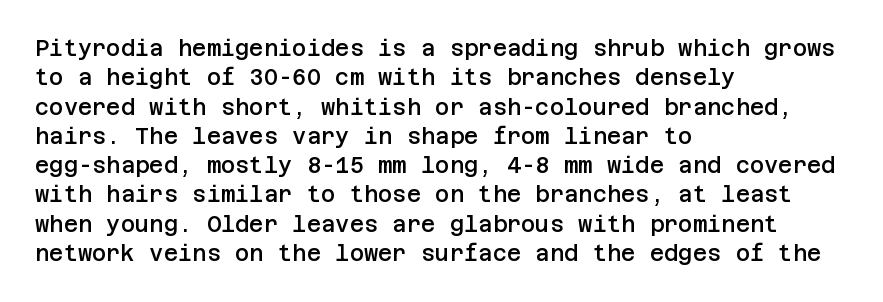
The image shows 22 px text type, upright; set left-aligned, normal line spacing (1.33x), normal letter spacing, not underlined.
